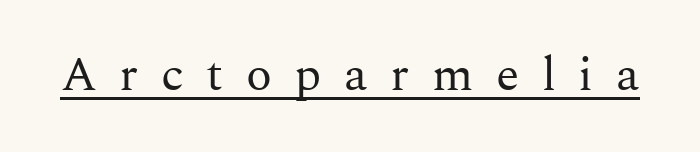
{"serif": "yes", "italic": "no", "bold": "no", "weight": "regular", "width": "normal", "stroke_contrast": "medium", "x_height": "medium", "monospaced": "no", "underline": "yes", "letter_spacing": "wide", "letter_spacing_em": 0.47, "glyph_px": 48}
